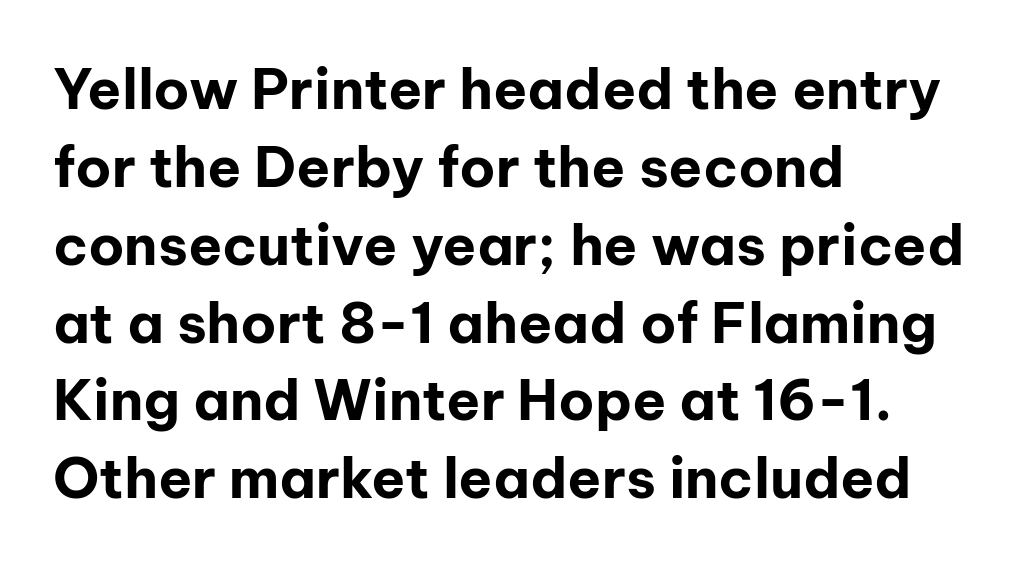
Unlike a traditional serif, this face leaves its strokes unadorned. Letter spacing: default. The rendering uses a bold face; every stroke is thick and dark. Think of a printed novel: that variable character pitch is what you see here. Typeset ragged right — the left edge is the straight one. Summary of vertical rhythm: regular, with standard interline spacing.
